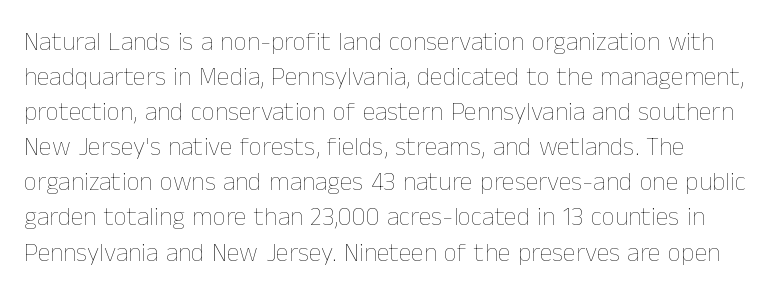
The image shows 26 px text type, upright; set normal line spacing (1.35x), normal letter spacing, not underlined.
